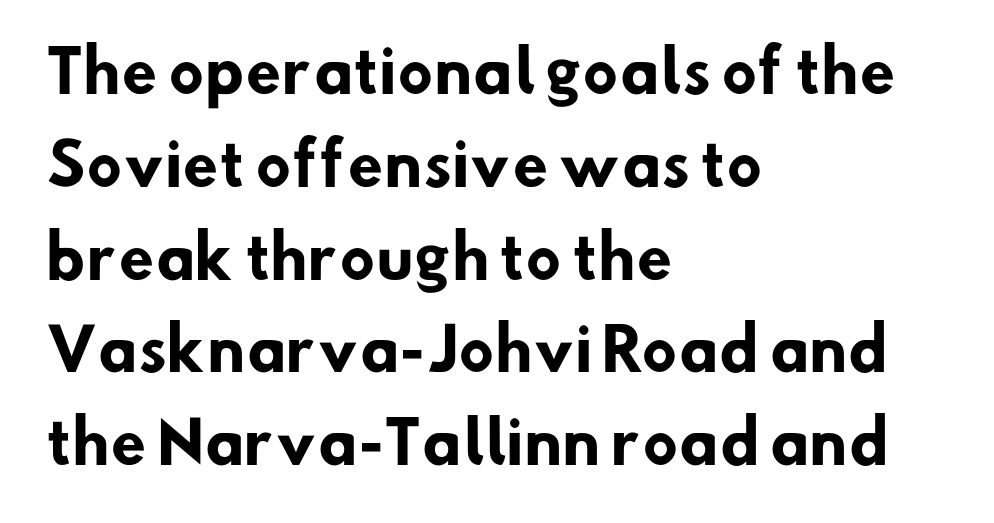
Q: Is the text bold? A: Yes.
Q: Is the typeface a serif or a sans-serif typeface? A: Sans-serif.
Q: Is the text underlined? A: No.
Q: How is the paragraph aligned? A: Left-aligned.
Q: Is the spacing between letters normal or unusually wide? A: Normal.
Q: Is the spacing between lines tight, normal or loose? A: Normal.
Q: Width (condensed, normal, or wide)? A: Normal.
Q: Stroke contrast? A: Low.
Q: x-height? A: Small.
Q: Monospaced? A: No.
